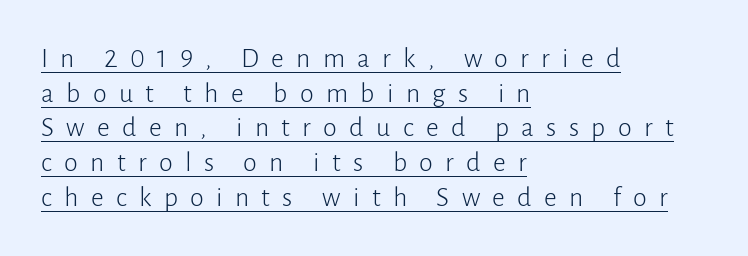
The image shows 28 px light sans-serif type, upright; set left-aligned, line spacing 1.24x, unusually wide letter spacing (+0.44 em), underlined; low stroke contrast and a medium x-height.
